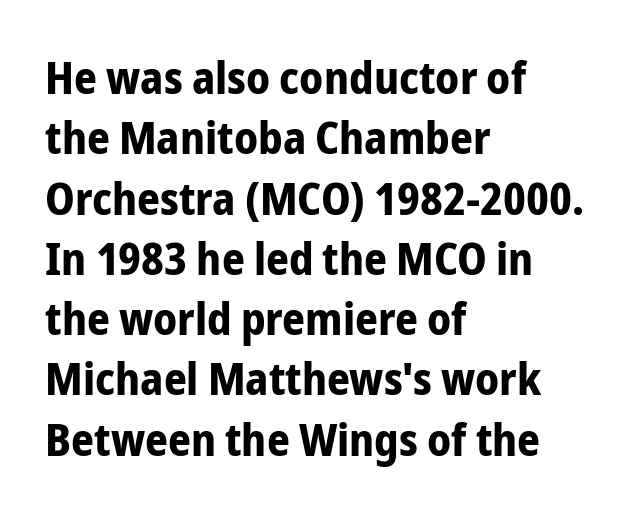
Q: Is the text bold? A: Yes.
Q: Is the text italic (slanted)? A: No, it is upright.
Q: Is the typeface a serif or a sans-serif typeface? A: Sans-serif.
Q: Is the text underlined? A: No.
Q: How is the paragraph aligned? A: Left-aligned.
Q: Is the spacing between letters normal or unusually wide? A: Normal.
Q: Is the spacing between lines tight, normal or loose? A: Normal.
Q: Width (condensed, normal, or wide)? A: Condensed.
Q: Stroke contrast? A: Low.
Q: x-height? A: Medium.
Q: Monospaced? A: No.
